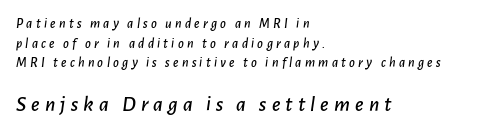
{"italic": "yes", "lean": "right", "slant_degrees": 7, "underline": "no", "align": "left", "line_spacing": "normal", "line_spacing_ratio": 1.41, "letter_spacing": "wide", "letter_spacing_em": 0.23, "larger_block": "second", "size_ratio": 1.57, "glyph_px": 22}
